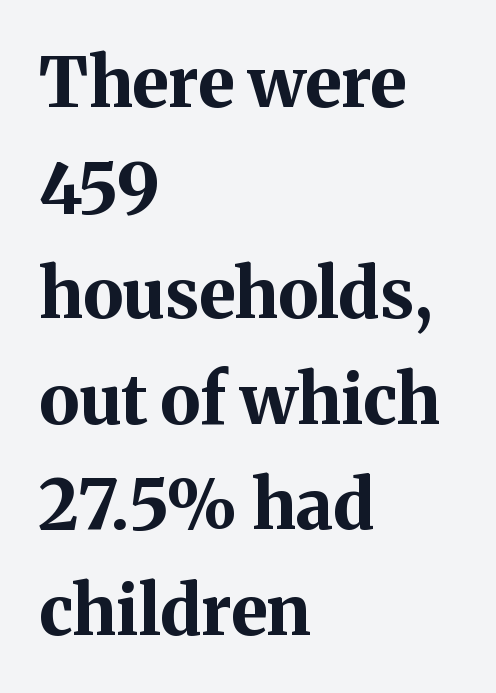
Q: Is the text bold? A: Yes.
Q: Is the text italic (slanted)? A: No, it is upright.
Q: Is the typeface a serif or a sans-serif typeface? A: Serif.
Q: Is the text underlined? A: No.
Q: How is the paragraph aligned? A: Left-aligned.
Q: Is the spacing between letters normal or unusually wide? A: Normal.
Q: Is the spacing between lines tight, normal or loose? A: Normal.
Q: Width (condensed, normal, or wide)? A: Normal.
Q: Stroke contrast? A: Medium.
Q: x-height? A: Medium.
Q: Monospaced? A: No.
